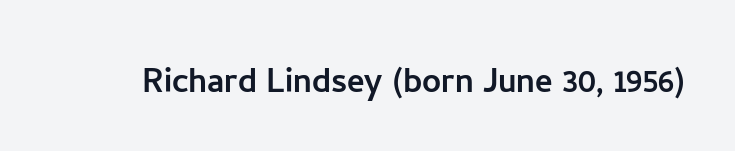
Q: Is the text italic (slanted)? A: No, it is upright.
Q: Is the typeface a serif or a sans-serif typeface? A: Sans-serif.
Q: Is the text underlined? A: No.
Q: Is the spacing between letters normal or unusually wide? A: Normal.
Q: Width (condensed, normal, or wide)? A: Normal.
Q: Stroke contrast? A: Low.
Q: x-height? A: Medium.
Q: Monospaced? A: No.
